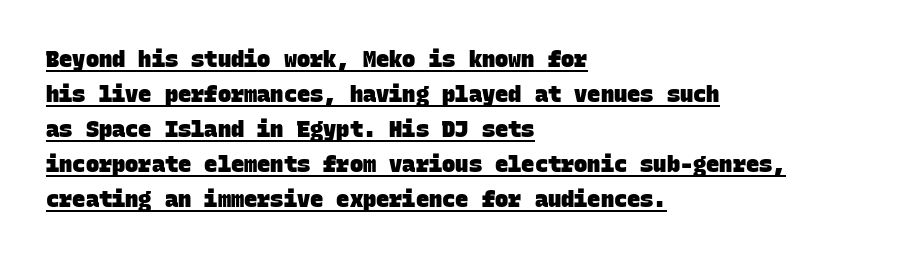
The typesetting leans heavy: a genuine bold. Short note: letters normally spaced. A student would call this left alignment; a typographer would say flush left, rag right. The rows are spaced the way most documents space them. Beneath each row of characters lies a ruled line.
